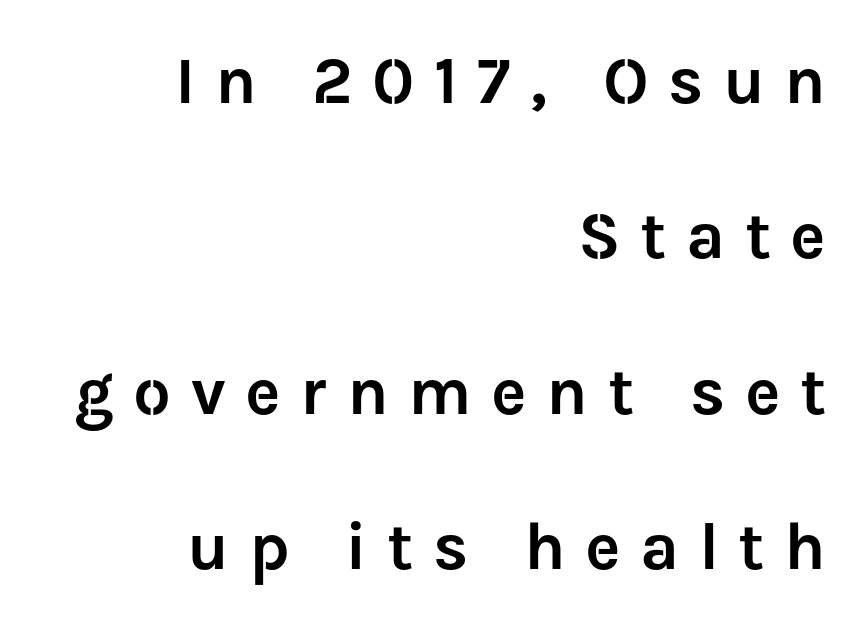
{"serif": "no", "italic": "no", "width": "normal", "stroke_contrast": "low", "x_height": "medium", "monospaced": "no", "underline": "no", "align": "right", "line_spacing": "loose", "line_spacing_ratio": 2.32, "letter_spacing": "wide", "letter_spacing_em": 0.29, "glyph_px": 67}
